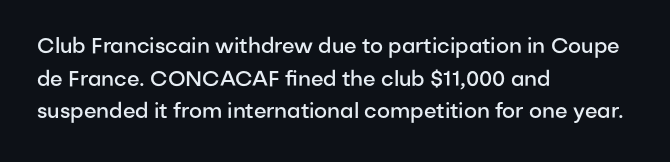
{"italic": "no", "bold": "semi", "underline": "no", "align": "left", "line_spacing": "normal", "line_spacing_ratio": 1.55, "letter_spacing": "normal", "letter_spacing_em": 0.0, "glyph_px": 21}
